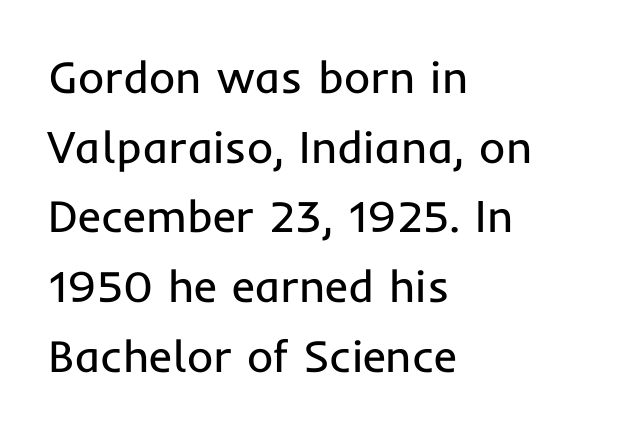
Q: Is the text bold? A: No.
Q: Is the text italic (slanted)? A: No, it is upright.
Q: Is the typeface a serif or a sans-serif typeface? A: Sans-serif.
Q: Is the text underlined? A: No.
Q: How is the paragraph aligned? A: Left-aligned.
Q: Is the spacing between letters normal or unusually wide? A: Normal.
Q: Is the spacing between lines tight, normal or loose? A: Normal.
Q: Width (condensed, normal, or wide)? A: Normal.
Q: Stroke contrast? A: Low.
Q: x-height? A: Medium.
Q: Monospaced? A: No.
